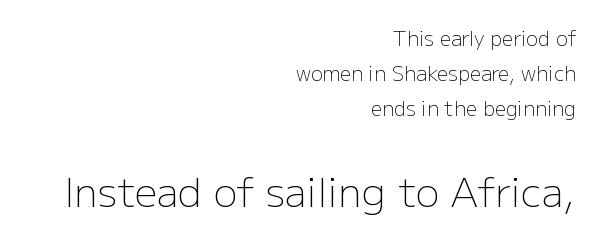
Q: Is the text bold? A: No.
Q: Is the text italic (slanted)? A: No, it is upright.
Q: Is the typeface a serif or a sans-serif typeface? A: Sans-serif.
Q: Is the text underlined? A: No.
Q: How is the paragraph aligned? A: Right-aligned.
Q: Is the spacing between letters normal or unusually wide? A: Normal.
Q: Which block of text is set in a larger size, the first (top) or the second (bottom)? A: The second (bottom) one.
Q: Width (condensed, normal, or wide)? A: Normal.
Q: Stroke contrast? A: Low.
Q: x-height? A: Medium.
Q: Monospaced? A: No.
